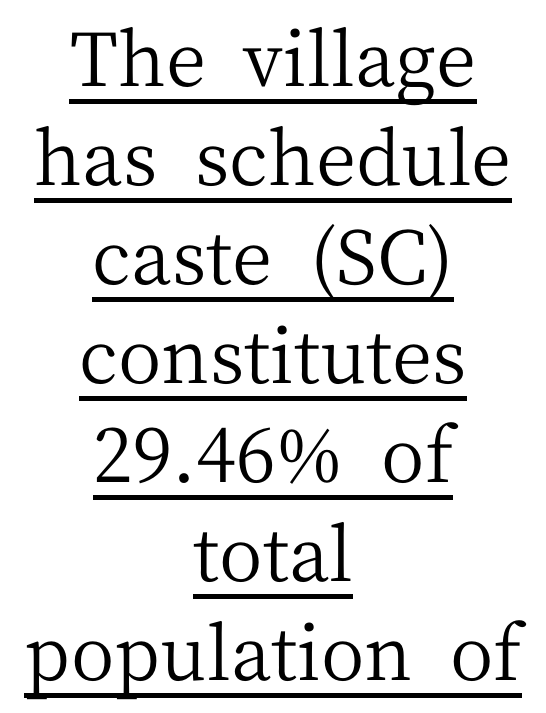
{"serif": "yes", "italic": "no", "bold": "no", "weight": "regular", "width": "normal", "stroke_contrast": "medium", "x_height": "medium", "monospaced": "no", "underline": "yes", "align": "center", "line_spacing": "normal", "line_spacing_ratio": 1.32, "letter_spacing": "normal", "letter_spacing_em": 0.0, "glyph_px": 75}
